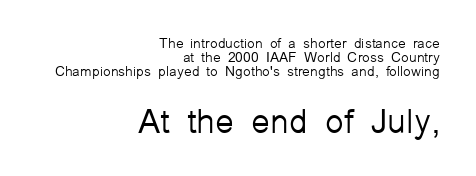
Is this a fixed-width face? No — the glyphs have proportional, varying widths. Each line ends at the same right margin while the left side varies. The space between consecutive lines is stingy. Ascenders rise straight up at ninety degrees.
